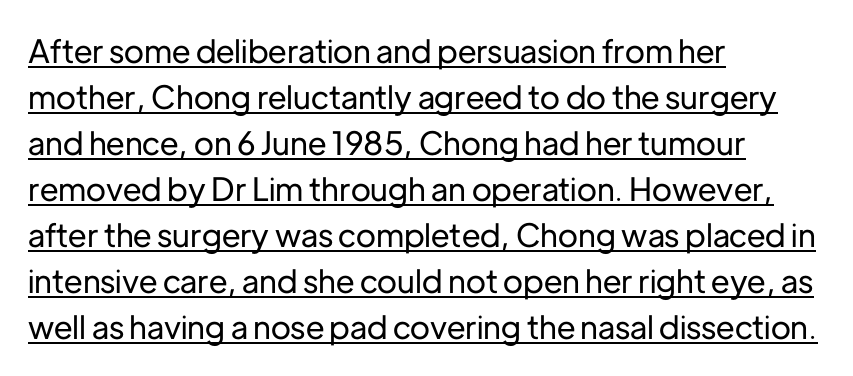
The type is set solid horizontally, with unmodified tracking. The passage shown is typed in a proportional face where columns would drift. Upright lettering throughout. Type style note: lacks serifs. Horizontal bands of white between lines are of average thickness. This sample carries an underscore along the baseline area.
